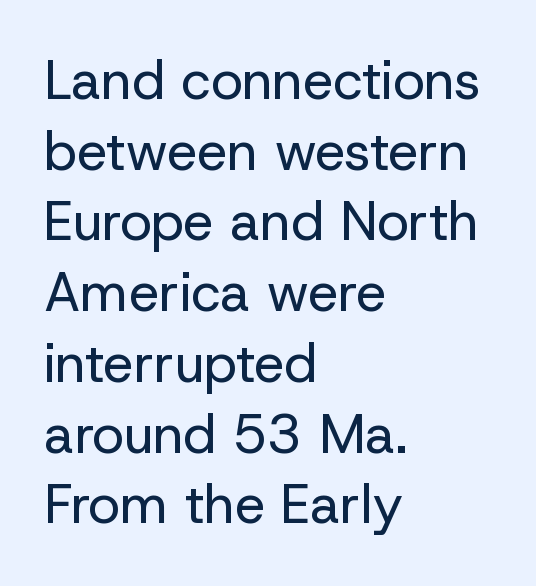
Q: Is the text bold? A: No.
Q: Is the text italic (slanted)? A: No, it is upright.
Q: Is the typeface a serif or a sans-serif typeface? A: Sans-serif.
Q: Is the text underlined? A: No.
Q: How is the paragraph aligned? A: Left-aligned.
Q: Is the spacing between letters normal or unusually wide? A: Normal.
Q: Is the spacing between lines tight, normal or loose? A: Normal.
Q: Width (condensed, normal, or wide)? A: Normal.
Q: Stroke contrast? A: Low.
Q: x-height? A: Medium.
Q: Monospaced? A: No.
